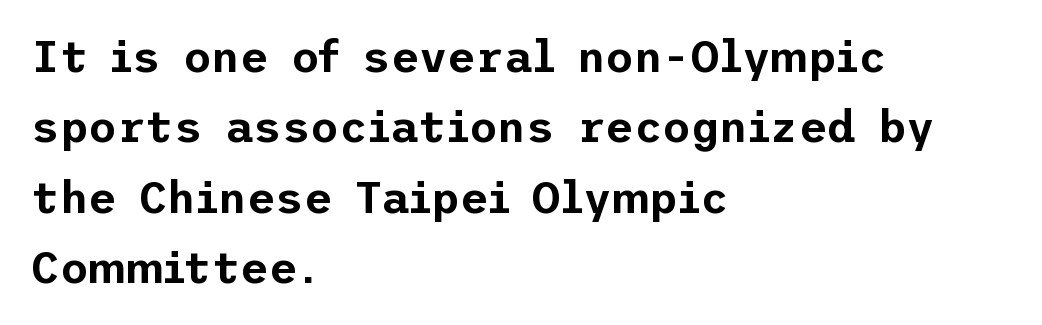
Q: Is the text italic (slanted)? A: No, it is upright.
Q: Is the typeface a serif or a sans-serif typeface? A: Sans-serif.
Q: Is the text underlined? A: No.
Q: How is the paragraph aligned? A: Left-aligned.
Q: Is the spacing between letters normal or unusually wide? A: Normal.
Q: Is the spacing between lines tight, normal or loose? A: Normal.
Q: Width (condensed, normal, or wide)? A: Normal.
Q: Stroke contrast? A: Low.
Q: x-height? A: Medium.
